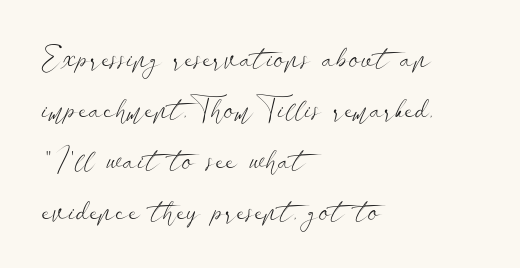
Q: Is the text bold? A: No.
Q: Is the text italic (slanted)? A: Yes.
Q: Is the typeface a serif or a sans-serif typeface? A: Sans-serif.
Q: Is the text underlined? A: No.
Q: How is the paragraph aligned? A: Left-aligned.
Q: Is the spacing between letters normal or unusually wide? A: Normal.
Q: Is the spacing between lines tight, normal or loose? A: Normal.
Q: Width (condensed, normal, or wide)? A: Wide.
Q: Stroke contrast? A: Low.
Q: x-height? A: Small.
Q: Monospaced? A: No.
